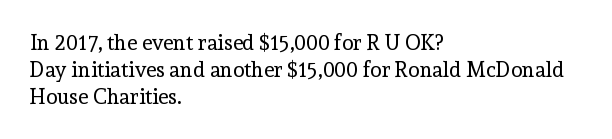
The image shows 21 px text type, upright; set left-aligned, normal line spacing (1.28x), normal letter spacing, not underlined.
